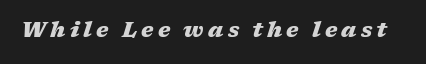
The image shows 21 px bold type, italic (leaning right); set unusually wide letter spacing (+0.2 em), not underlined.
